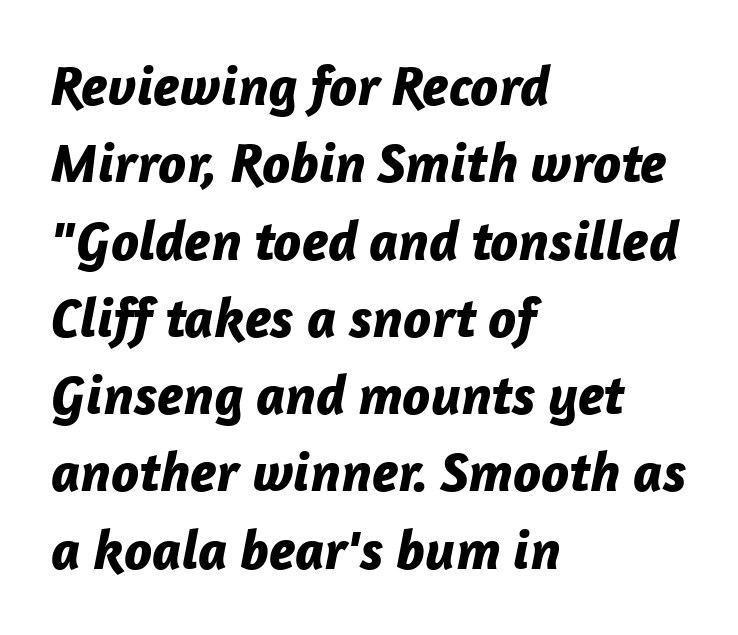
Q: Is the text bold? A: Yes.
Q: Is the text italic (slanted)? A: Yes, it leans right by about 12 degrees.
Q: Is the text underlined? A: No.
Q: How is the paragraph aligned? A: Left-aligned.
Q: Is the spacing between letters normal or unusually wide? A: Normal.
Q: Is the spacing between lines tight, normal or loose? A: Normal.
Q: Width (condensed, normal, or wide)? A: Normal.
Q: Stroke contrast? A: Low.
Q: x-height? A: Medium.
Q: Monospaced? A: No.
